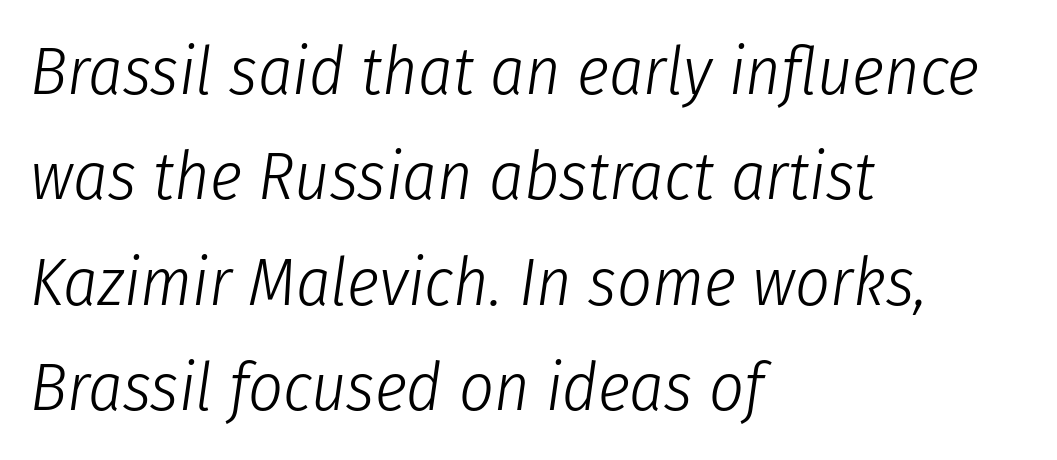
The image shows 68 px light, condensed type, italic (leaning right); set left-aligned, normal line spacing (1.55x), normal letter spacing, not underlined; low stroke contrast and a medium x-height.
